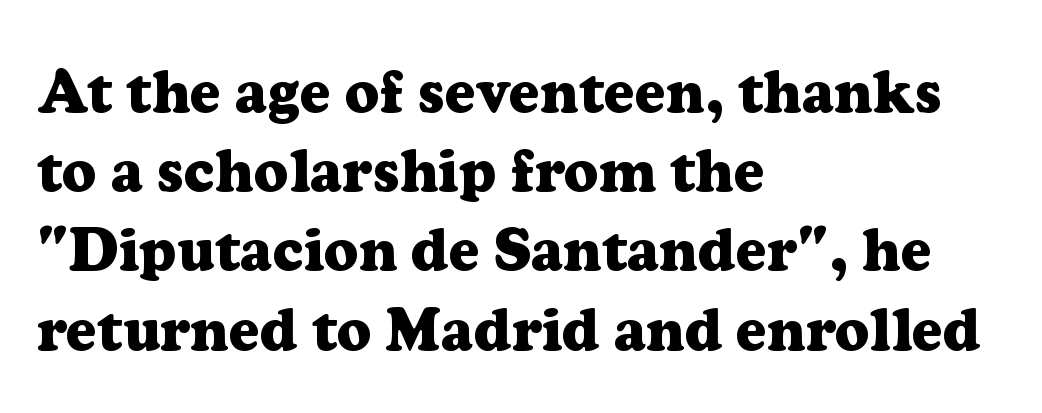
{"serif": "yes", "italic": "no", "bold": "yes", "weight": "heavy", "width": "normal", "stroke_contrast": "low", "x_height": "medium", "monospaced": "no", "underline": "no", "align": "left", "line_spacing": "normal", "line_spacing_ratio": 1.32, "letter_spacing": "normal", "letter_spacing_em": 0.0, "glyph_px": 60}
